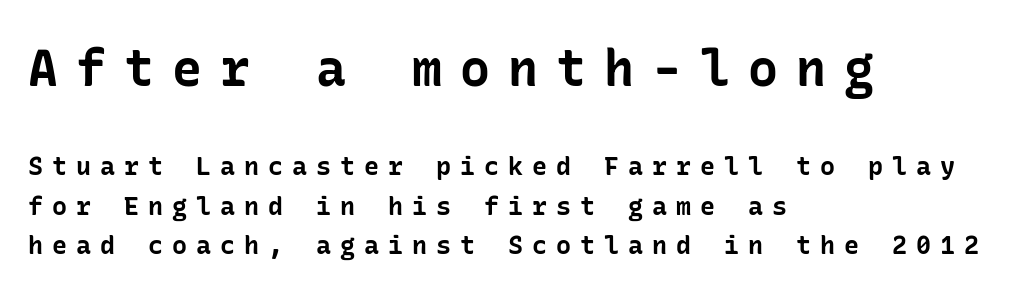
{"serif": "no", "italic": "no", "bold": "yes", "weight": "bold", "width": "normal", "stroke_contrast": "low", "x_height": "medium", "underline": "no", "align": "left", "line_spacing": "normal", "line_spacing_ratio": 1.57, "letter_spacing": "wide", "letter_spacing_em": 0.36, "larger_block": "first", "size_ratio": 2.0, "glyph_px": 50}
